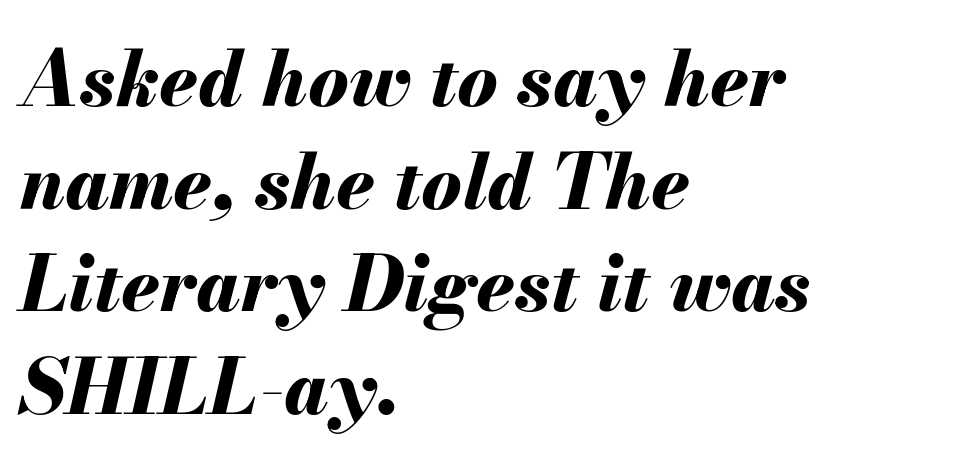
Do the characters align in a grid? No, the font is proportional. Vertical spacing — default. Bare-footed words on every line. In terms of letterspacing, this is plain default setting. If you drew a ruler down the left edge, every line would touch it. Look at the stroke-to-counter ratio: heavy, a bold.
